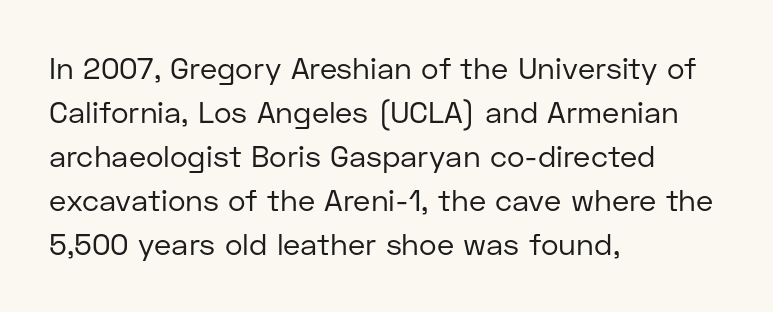
The cut favours lightness, reaching ordinary text weight at its darkest. These lines are rendered in a variable-pitch font. Short note: letters normally spaced. The area under the type is left untouched. The font family rendered here belongs to the sans-serif group.
